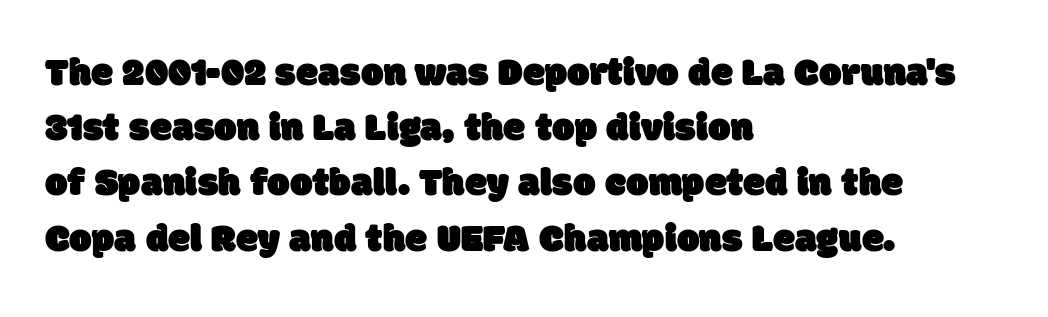
These lines keep a tight, regular rhythm from letter to letter. Spacing verdict: proportional, widths tailored to each character. This block has exactly the height ordinary leading produces. This sample uses a sans-serif face.
